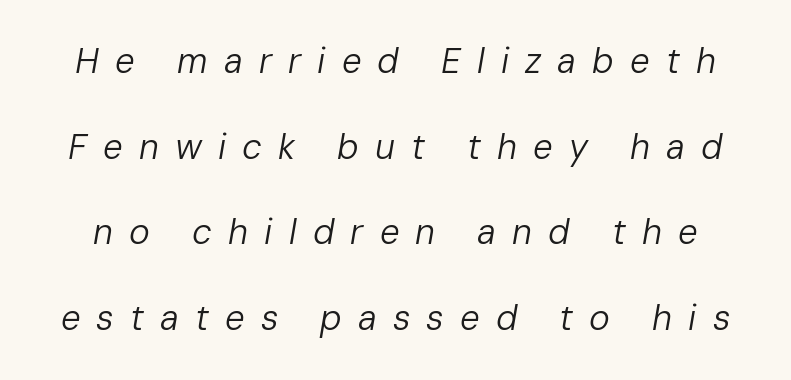
{"italic": "yes", "lean": "right", "slant_degrees": 10, "bold": "no", "weight": "regular", "width": "normal", "stroke_contrast": "low", "x_height": "medium", "monospaced": "no", "underline": "no", "line_spacing": "loose", "line_spacing_ratio": 2.45, "letter_spacing": "wide", "letter_spacing_em": 0.46, "glyph_px": 35}
